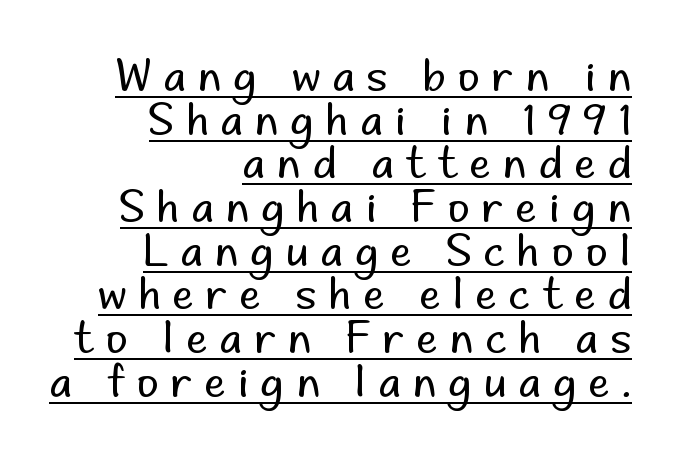
Q: Is the text bold? A: No.
Q: Is the text italic (slanted)? A: No, it is upright.
Q: Is the typeface a serif or a sans-serif typeface? A: Sans-serif.
Q: Is the text underlined? A: Yes.
Q: How is the paragraph aligned? A: Right-aligned.
Q: Is the spacing between letters normal or unusually wide? A: Unusually wide.
Q: Is the spacing between lines tight, normal or loose? A: Tight.
Q: Width (condensed, normal, or wide)? A: Normal.
Q: Stroke contrast? A: Low.
Q: x-height? A: Small.
Q: Monospaced? A: No.
